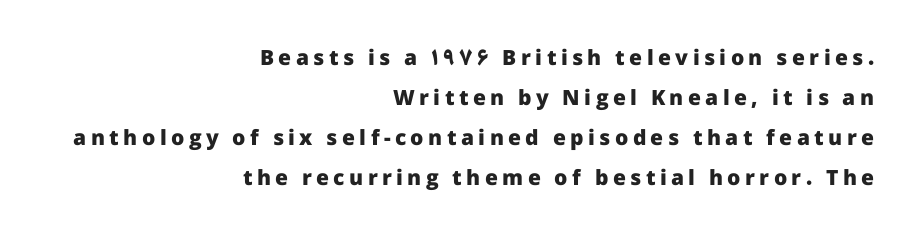
The image shows 21 px bold type, upright; set right-aligned, loose line spacing (1.9x), unusually wide letter spacing (+0.21 em), not underlined.
